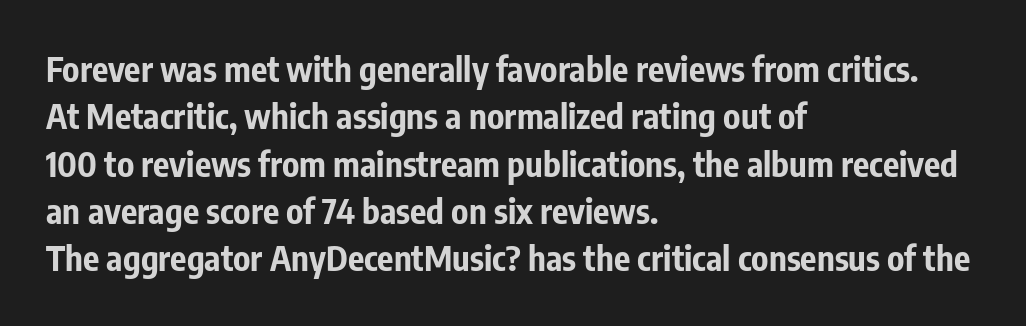
{"serif": "no", "italic": "no", "bold": "yes", "weight": "bold", "width": "condensed", "stroke_contrast": "low", "x_height": "medium", "monospaced": "no", "underline": "no", "align": "left", "line_spacing": "normal", "line_spacing_ratio": 1.39, "letter_spacing": "normal", "letter_spacing_em": 0.0, "glyph_px": 34}
